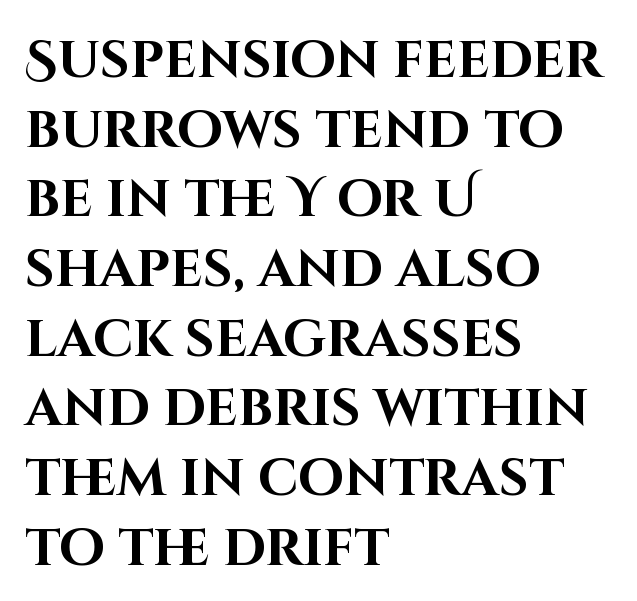
The characters display no serif detailing; their extremities are plain. You can tell it's not italic because the verticals are truly vertical. Its strokes are broad and dark, the hallmark of bold type. This rendering uses left alignment, leaving the right contour irregular. Rows of type keep a routine distance in the vertical direction. Proportional: the letters do not fall into vertical columns.
